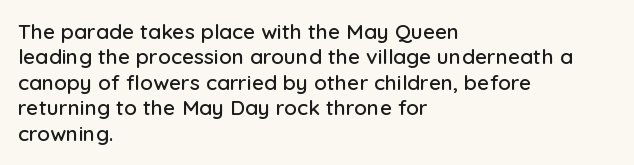
Q: Is the text italic (slanted)? A: No, it is upright.
Q: Is the text underlined? A: No.
Q: How is the paragraph aligned? A: Left-aligned.
Q: Is the spacing between letters normal or unusually wide? A: Normal.
